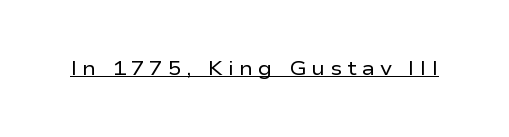
Q: Is the text bold? A: No.
Q: Is the text italic (slanted)? A: No, it is upright.
Q: Is the text underlined? A: Yes.
Q: Is the spacing between letters normal or unusually wide? A: Unusually wide.
